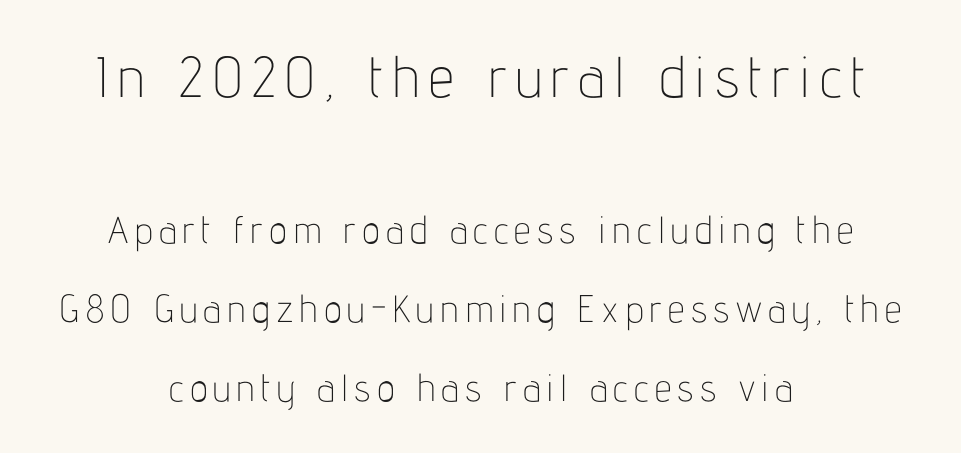
The image shows 57 px thin, condensed sans-serif type, upright; set centered, loose line spacing (2.08x), not underlined; the first (top) block is 1.5x larger; low stroke contrast and a medium x-height.
